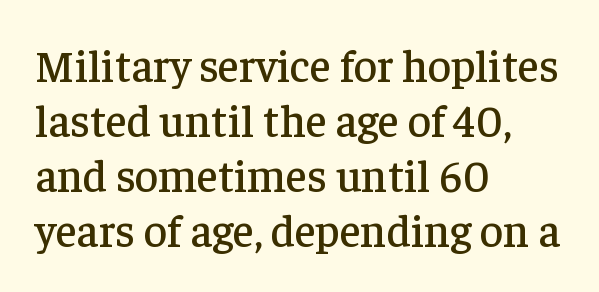
The image shows 45 px serif type, upright; set left-aligned, line spacing 1.22x, normal letter spacing, not underlined; low stroke contrast and a medium x-height.
